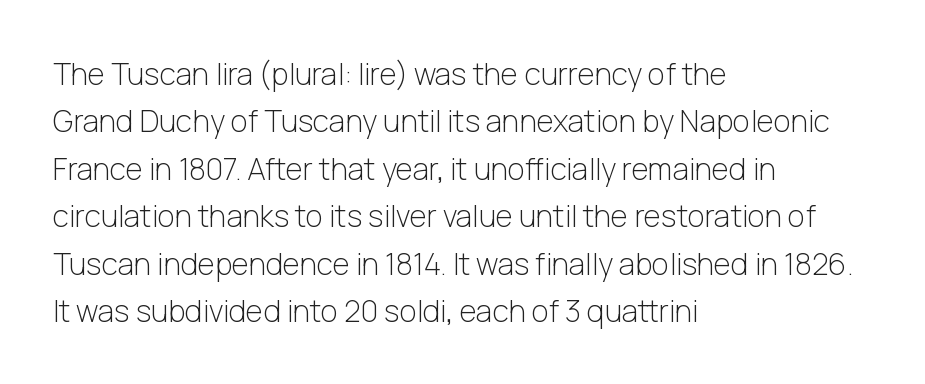
The image shows 30 px light sans-serif type, upright; set left-aligned, normal line spacing (1.58x), normal letter spacing, not underlined; low stroke contrast and a medium x-height.
